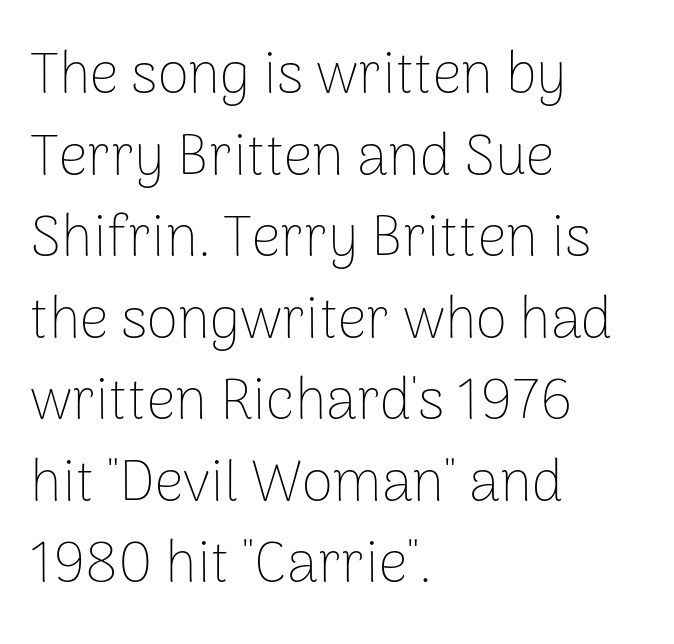
{"serif": "no", "italic": "no", "bold": "no", "weight": "thin", "width": "normal", "stroke_contrast": "low", "x_height": "medium", "monospaced": "no", "underline": "no", "align": "left", "line_spacing": "normal", "line_spacing_ratio": 1.43, "letter_spacing": "normal", "letter_spacing_em": 0.0, "glyph_px": 57}
